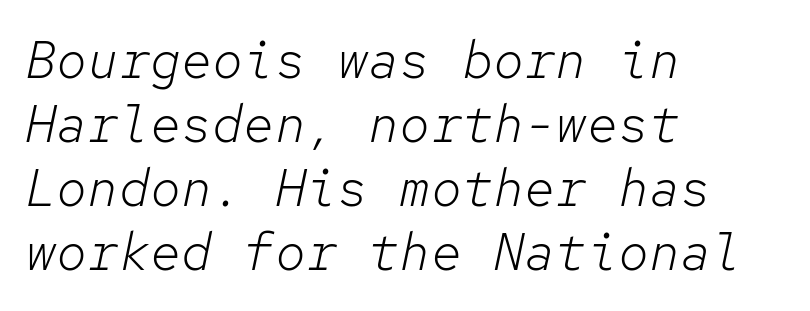
{"italic": "yes", "lean": "right", "slant_degrees": 12, "bold": "no", "weight": "light", "width": "normal", "stroke_contrast": "low", "x_height": "medium", "monospaced": "yes", "underline": "no", "align": "left", "line_spacing_ratio": 1.23, "letter_spacing": "normal", "letter_spacing_em": 0.0, "glyph_px": 52}
